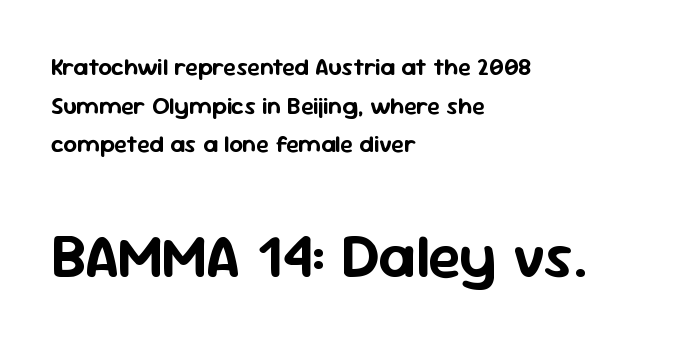
Q: Is the text italic (slanted)? A: No, it is upright.
Q: Is the typeface a serif or a sans-serif typeface? A: Sans-serif.
Q: Is the text underlined? A: No.
Q: How is the paragraph aligned? A: Left-aligned.
Q: Is the spacing between letters normal or unusually wide? A: Normal.
Q: Is the spacing between lines tight, normal or loose? A: Normal.
Q: Which block of text is set in a larger size, the first (top) or the second (bottom)? A: The second (bottom) one.
Q: Width (condensed, normal, or wide)? A: Normal.
Q: Stroke contrast? A: Low.
Q: x-height? A: Medium.
Q: Monospaced? A: No.
